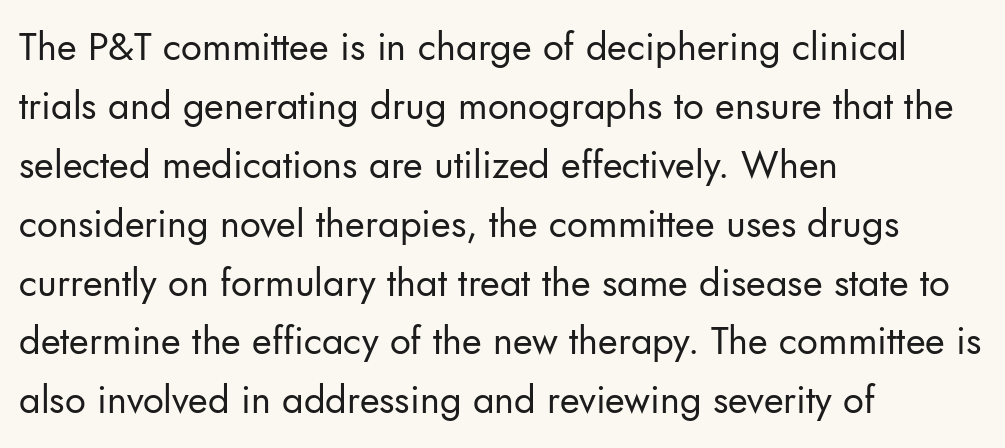
Q: Is the text bold? A: No.
Q: Is the text italic (slanted)? A: No, it is upright.
Q: Is the typeface a serif or a sans-serif typeface? A: Sans-serif.
Q: Is the text underlined? A: No.
Q: How is the paragraph aligned? A: Left-aligned.
Q: Is the spacing between letters normal or unusually wide? A: Normal.
Q: Is the spacing between lines tight, normal or loose? A: Normal.
Q: Width (condensed, normal, or wide)? A: Normal.
Q: Stroke contrast? A: Low.
Q: x-height? A: Small.
Q: Monospaced? A: No.
